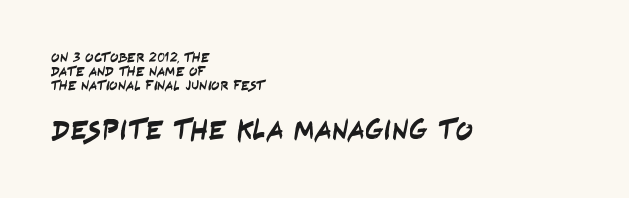
The image shows 29 px condensed sans-serif type; set left-aligned, tight line spacing (1.0x), normal letter spacing, not underlined; the second (bottom) block is 2.07x larger; low stroke contrast and a large x-height.
